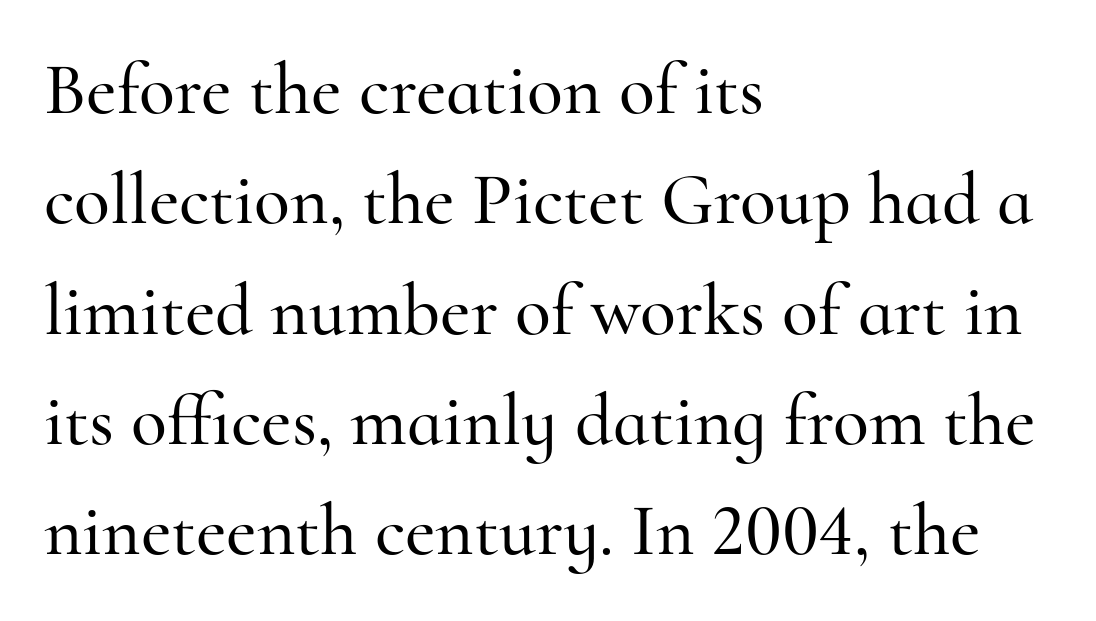
How would I describe the line gaps? Plain and ordinary. Between one letter and the next there's only the usual sliver of space. Leftover space on each line is placed entirely after the last word. Plain, unruled lines of type. These lines are rendered in a variable-pitch font.
